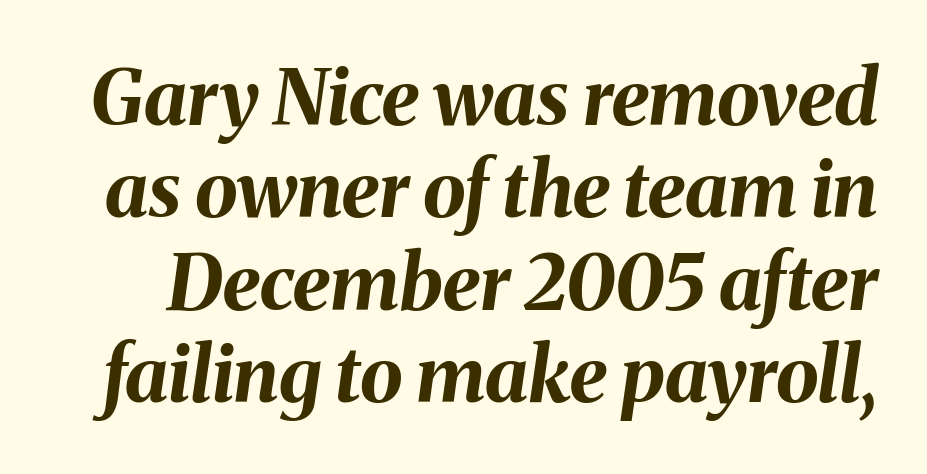
Q: Is the text bold? A: Yes.
Q: Is the text italic (slanted)? A: Yes, it leans right by about 8 degrees.
Q: Is the text underlined? A: No.
Q: Is the spacing between letters normal or unusually wide? A: Normal.
Q: Width (condensed, normal, or wide)? A: Normal.
Q: Stroke contrast? A: Medium.
Q: x-height? A: Medium.
Q: Monospaced? A: No.
